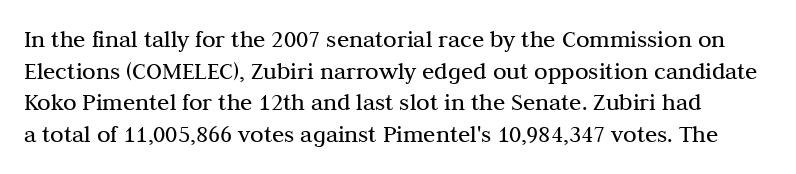
Q: Is the text bold? A: No.
Q: Is the text italic (slanted)? A: No, it is upright.
Q: Is the text underlined? A: No.
Q: Is the spacing between letters normal or unusually wide? A: Normal.
Q: Is the spacing between lines tight, normal or loose? A: Normal.
